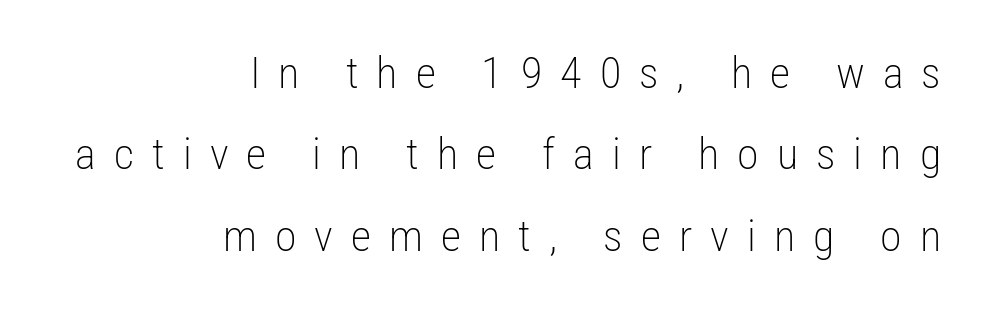
{"serif": "no", "italic": "no", "bold": "no", "weight": "light", "width": "condensed", "stroke_contrast": "low", "x_height": "medium", "monospaced": "no", "underline": "no", "align": "right", "line_spacing_ratio": 1.85, "letter_spacing": "wide", "letter_spacing_em": 0.41, "glyph_px": 44}
